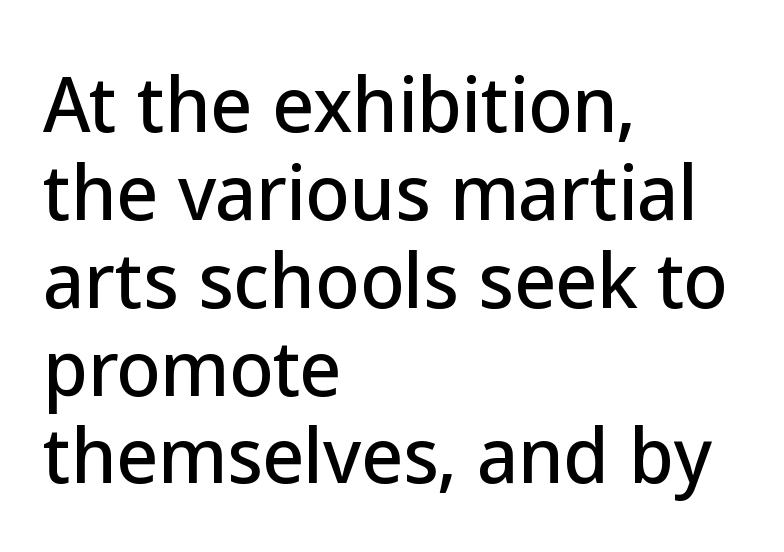
Serifs: no, the terminals of the letterforms are clean. What stands out about the letter spacing? Nothing — it is the standard amount. A bare baseline throughout the passage. A typesetter would call this proportional, since set widths differ per character.
